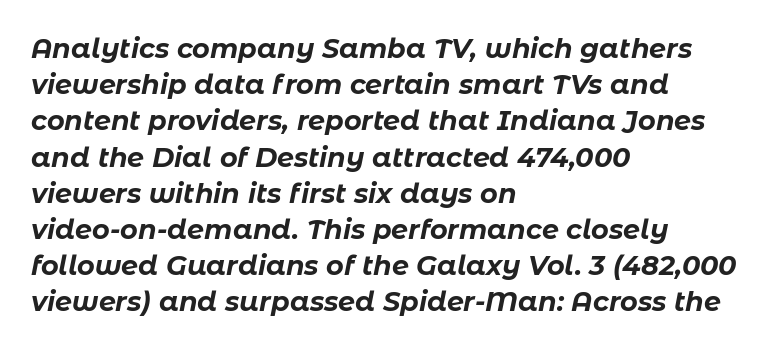
Honestly, there is no underline to notice here at all. Caption: multi-line text, flush left, ragged right. These lines sit exactly where default settings would place them. Thick stems and heavy bowls — unmistakably bold. This rendering leaves character spacing at its baseline value. Compared with ordinary roman type, these characters are visibly tilted.
